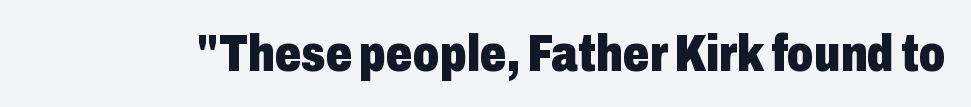
The image shows 52 px heavy, condensed sans-serif type, upright; set normal letter spacing, not underlined; low stroke contrast and a medium x-height.
